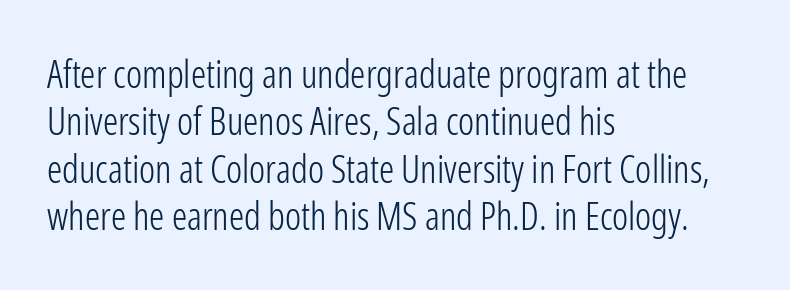
{"serif": "no", "italic": "no", "bold": "no", "weight": "light", "width": "condensed", "stroke_contrast": "low", "x_height": "medium", "monospaced": "no", "underline": "no", "align": "left", "line_spacing": "normal", "line_spacing_ratio": 1.25, "letter_spacing": "normal", "letter_spacing_em": 0.0, "glyph_px": 38}
